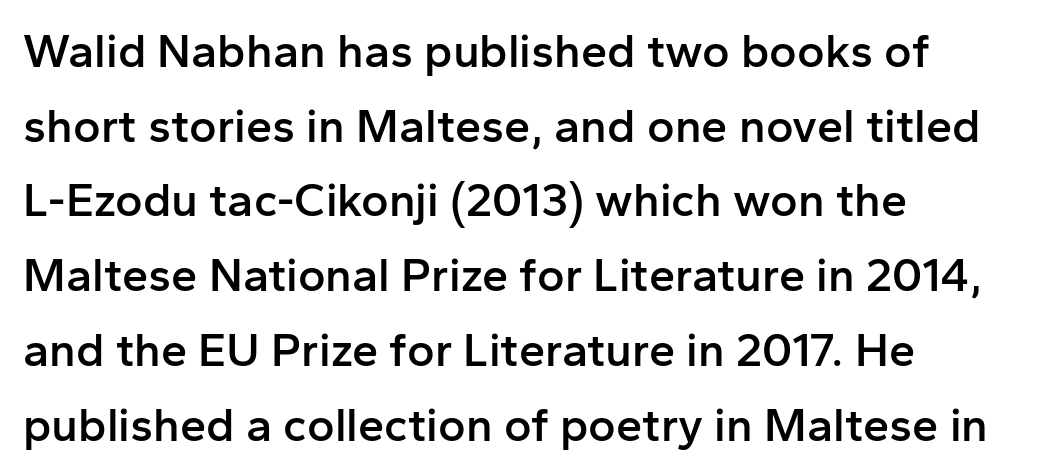
The image shows 47 px semibold sans-serif type, upright; set left-aligned, normal line spacing (1.59x), normal letter spacing, not underlined; low stroke contrast and a medium x-height.
